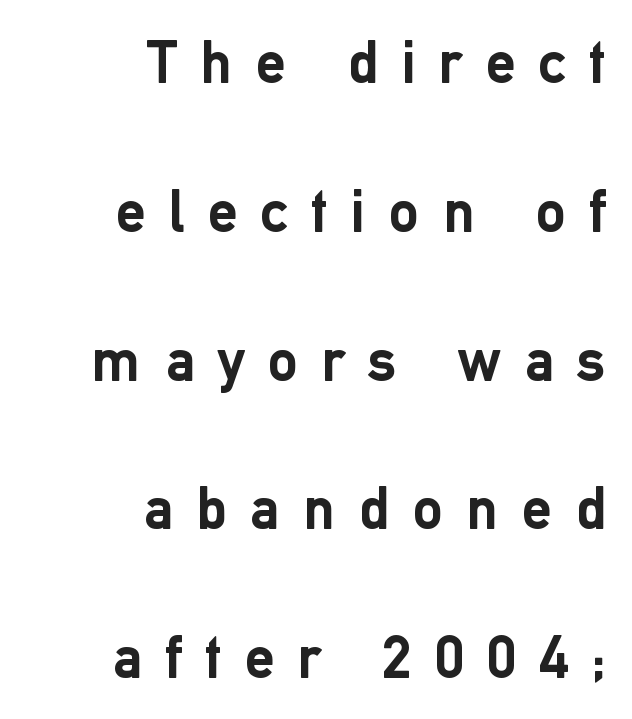
What stands out about the letter spacing? Its width — letters are far apart. The string is rendered with underlining switched off. The passage is arranged like a letterhead date or caption credit — flush right. Posture: upright roman.
